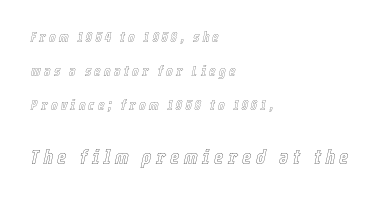
Q: Is the text italic (slanted)? A: Yes, it leans right by about 12 degrees.
Q: Is the text underlined? A: No.
Q: How is the paragraph aligned? A: Left-aligned.
Q: Is the spacing between letters normal or unusually wide? A: Unusually wide.
Q: Is the spacing between lines tight, normal or loose? A: Loose.
Q: Which block of text is set in a larger size, the first (top) or the second (bottom)? A: The second (bottom) one.
